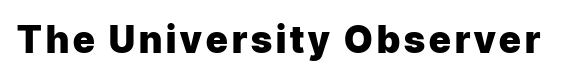
{"serif": "no", "italic": "no", "bold": "yes", "weight": "heavy", "width": "normal", "stroke_contrast": "low", "x_height": "medium", "monospaced": "no", "underline": "no", "glyph_px": 37}
